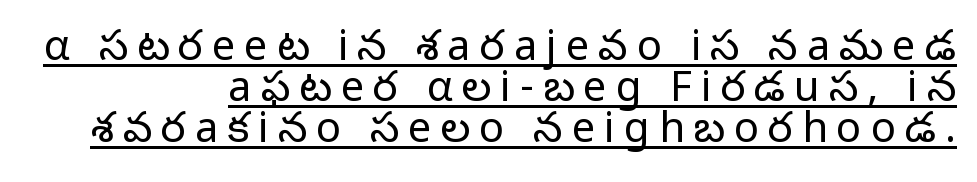
This is not heavy type; no bold has been used. Nothing sits at the stroke ends, so this counts as sans-serif. The rendering uses natural spacing where letterforms have individual widths. Reading down the column, the eye jumps only a short way to each next line. Vertical strokes here are truly vertical.
